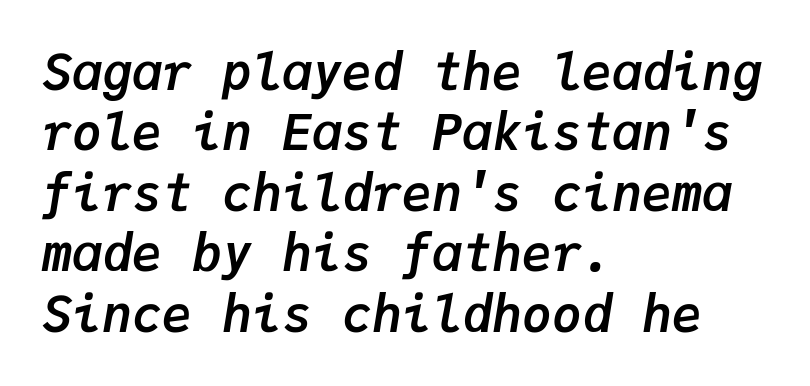
{"italic": "yes", "lean": "right", "slant_degrees": 9, "bold": "yes", "weight": "semibold", "width": "normal", "stroke_contrast": "low", "x_height": "medium", "monospaced": "yes", "underline": "no", "align": "left", "line_spacing_ratio": 1.21, "letter_spacing": "normal", "letter_spacing_em": 0.0, "glyph_px": 50}
